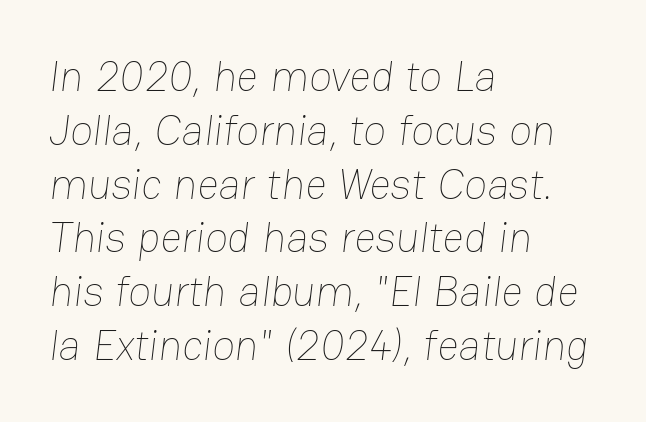
The image shows 42 px thin type; set left-aligned, normal line spacing (1.28x), normal letter spacing, not underlined; low stroke contrast and a medium x-height.
